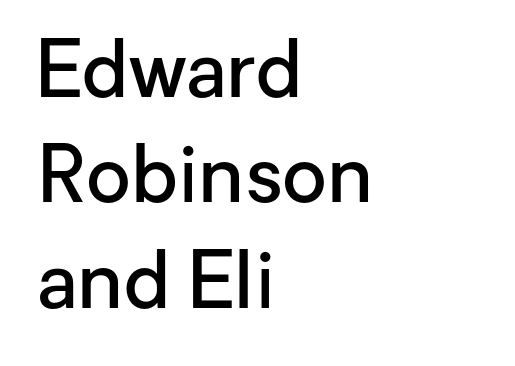
The image shows 78 px semibold sans-serif type, upright; set left-aligned, normal line spacing (1.35x), normal letter spacing, not underlined; low stroke contrast and a medium x-height.
